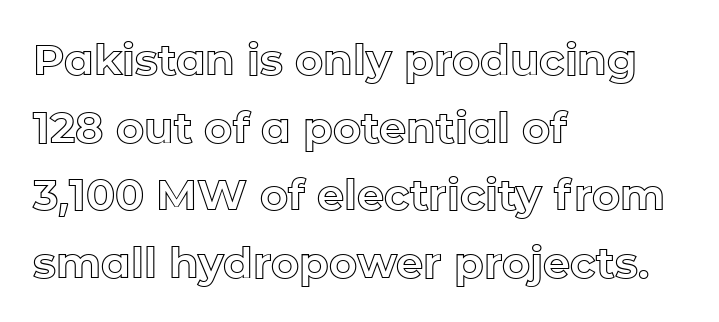
{"italic": "no", "width": "normal", "x_height": "medium", "monospaced": "no", "underline": "no", "align": "left", "line_spacing": "normal", "line_spacing_ratio": 1.57, "letter_spacing": "normal", "letter_spacing_em": 0.0, "glyph_px": 43}
